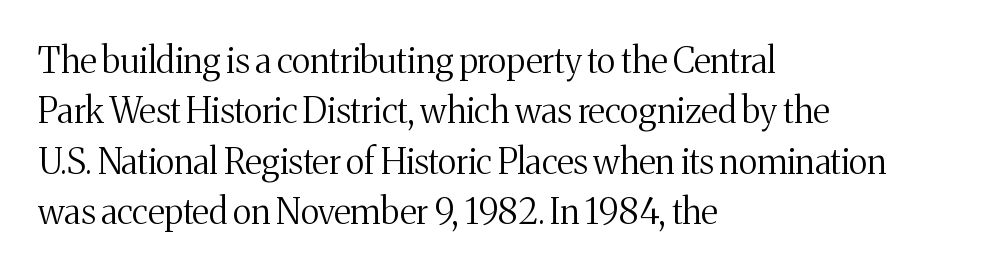
Q: Is the text bold? A: No.
Q: Is the text italic (slanted)? A: No, it is upright.
Q: Is the typeface a serif or a sans-serif typeface? A: Serif.
Q: Is the text underlined? A: No.
Q: How is the paragraph aligned? A: Left-aligned.
Q: Is the spacing between letters normal or unusually wide? A: Normal.
Q: Is the spacing between lines tight, normal or loose? A: Normal.
Q: Width (condensed, normal, or wide)? A: Normal.
Q: Stroke contrast? A: Medium.
Q: x-height? A: Medium.
Q: Monospaced? A: No.
